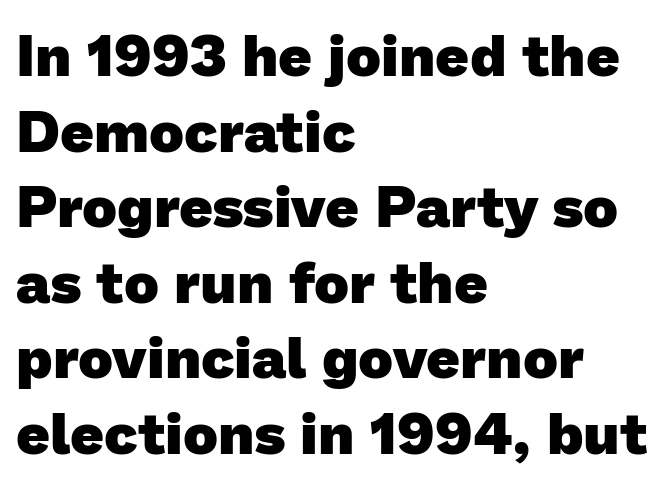
Q: Is the text bold? A: Yes.
Q: Is the typeface a serif or a sans-serif typeface? A: Sans-serif.
Q: Is the text underlined? A: No.
Q: How is the paragraph aligned? A: Left-aligned.
Q: Is the spacing between letters normal or unusually wide? A: Normal.
Q: Is the spacing between lines tight, normal or loose? A: Normal.
Q: Width (condensed, normal, or wide)? A: Normal.
Q: Stroke contrast? A: Low.
Q: x-height? A: Medium.
Q: Monospaced? A: No.
